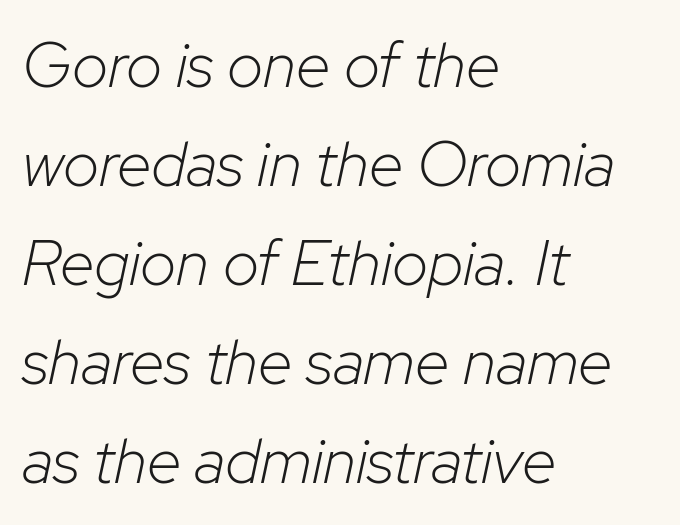
{"italic": "yes", "lean": "right", "slant_degrees": 12, "bold": "no", "weight": "light", "width": "normal", "stroke_contrast": "low", "x_height": "medium", "monospaced": "no", "underline": "no", "align": "left", "line_spacing": "normal", "line_spacing_ratio": 1.57, "letter_spacing": "normal", "letter_spacing_em": 0.0, "glyph_px": 63}
